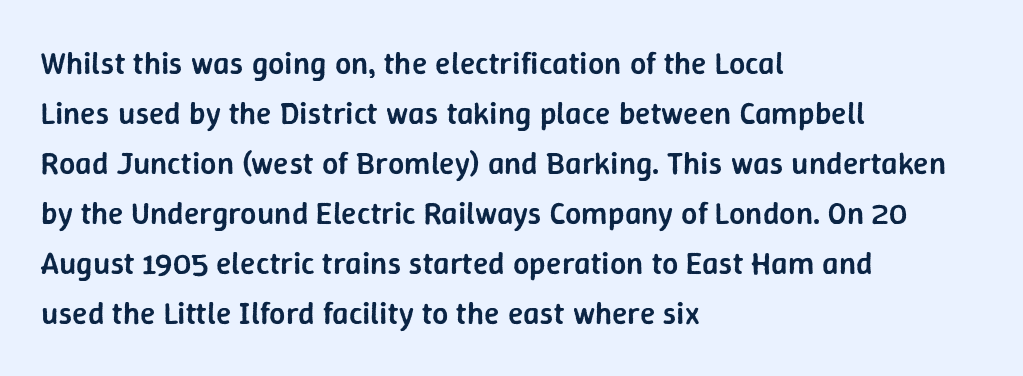
{"serif": "no", "italic": "no", "bold": "semi", "weight": "semibold", "width": "normal", "stroke_contrast": "low", "x_height": "medium", "monospaced": "no", "underline": "no", "align": "left", "line_spacing": "normal", "line_spacing_ratio": 1.56, "letter_spacing": "normal", "letter_spacing_em": 0.0, "glyph_px": 32}
